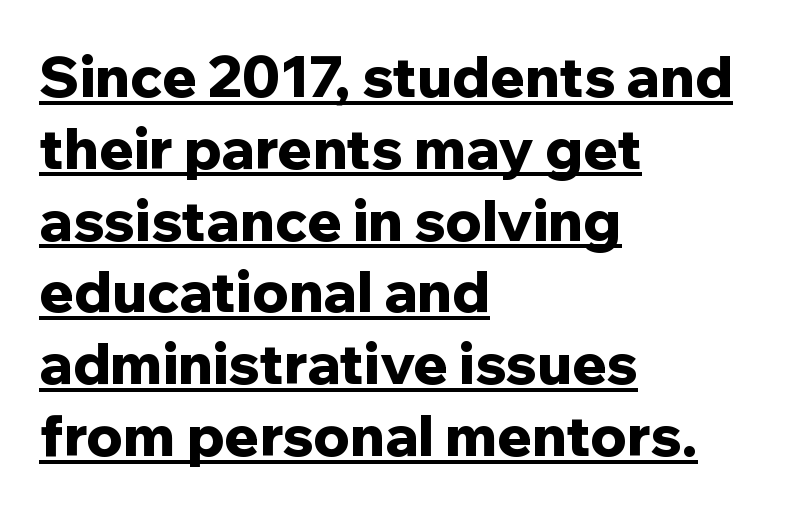
The typesetter chose a ragged-right arrangement here. One glance says typical: line gaps are just what's usual. The face used here has the dense, thick strokes of a bold. Underlined type. Typographically, this falls in the sans-serif category. Between one letter and the next there's only the usual sliver of space.
